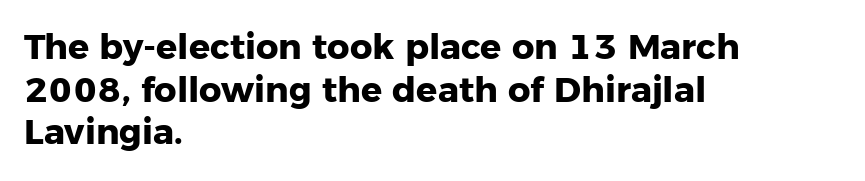
Q: Is the text bold? A: Yes.
Q: Is the text italic (slanted)? A: No, it is upright.
Q: Is the typeface a serif or a sans-serif typeface? A: Sans-serif.
Q: Is the text underlined? A: No.
Q: How is the paragraph aligned? A: Left-aligned.
Q: Is the spacing between letters normal or unusually wide? A: Normal.
Q: Width (condensed, normal, or wide)? A: Normal.
Q: Stroke contrast? A: Low.
Q: x-height? A: Medium.
Q: Monospaced? A: No.
